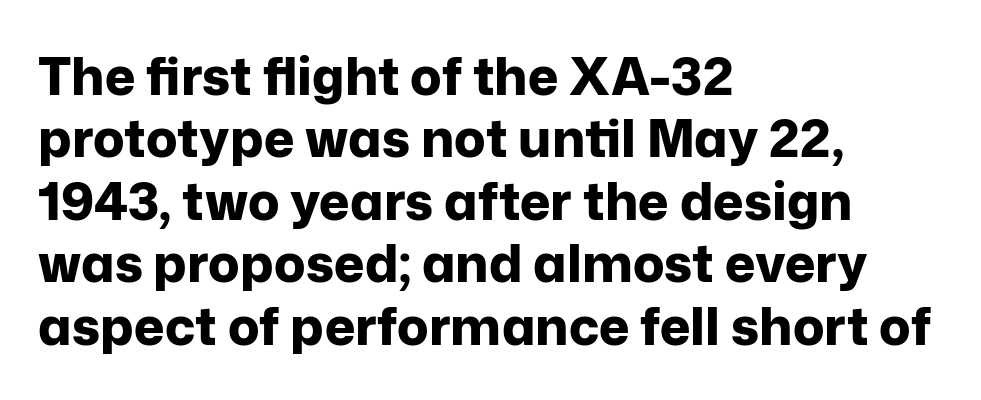
Tall strokes in this sample are plumb rather than angled. Descenders are the only things crossing below the line. Each line starts at the same left margin while the right side varies. The passage shown is typed in a proportional face where columns would drift.
